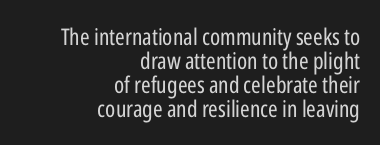
{"italic": "no", "bold": "no", "underline": "no", "align": "right", "line_spacing": "tight", "line_spacing_ratio": 1.05, "letter_spacing": "normal", "letter_spacing_em": 0.0, "glyph_px": 23}
